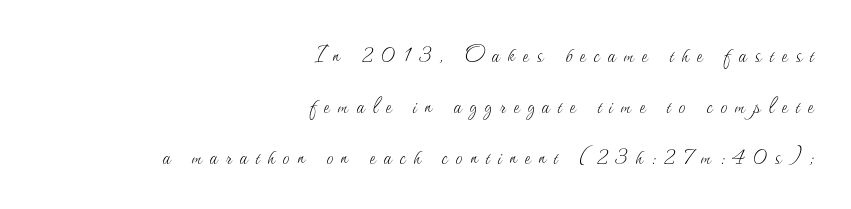
Q: Is the text bold? A: No.
Q: Is the text italic (slanted)? A: Yes.
Q: Is the text underlined? A: No.
Q: How is the paragraph aligned? A: Right-aligned.
Q: Is the spacing between letters normal or unusually wide? A: Unusually wide.
